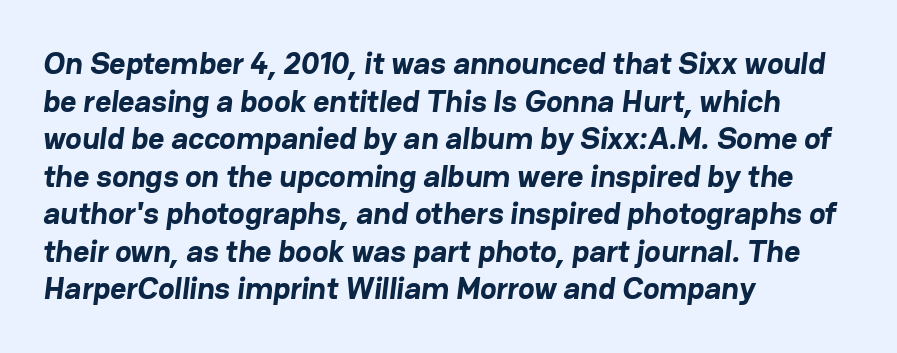
Q: Is the text bold? A: Yes.
Q: Is the typeface a serif or a sans-serif typeface? A: Sans-serif.
Q: Is the text underlined? A: No.
Q: How is the paragraph aligned? A: Left-aligned.
Q: Is the spacing between letters normal or unusually wide? A: Normal.
Q: Width (condensed, normal, or wide)? A: Normal.
Q: Stroke contrast? A: Low.
Q: x-height? A: Medium.
Q: Monospaced? A: No.
